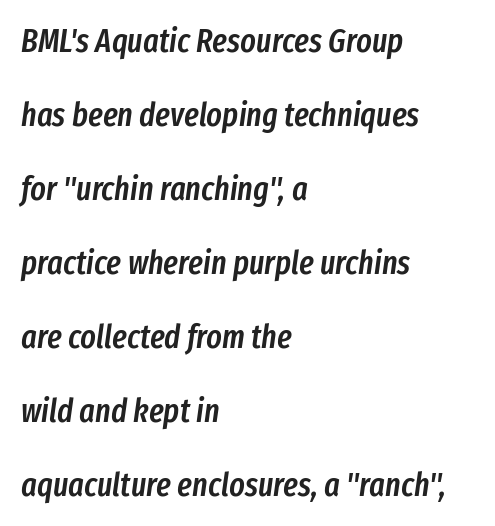
The image shows 33 px semibold, condensed type, italic (leaning right); set left-aligned, loose line spacing (2.24x), normal letter spacing, not underlined; low stroke contrast and a medium x-height.
